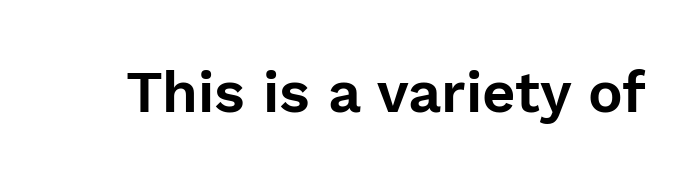
Q: Is the text italic (slanted)? A: No, it is upright.
Q: Is the typeface a serif or a sans-serif typeface? A: Sans-serif.
Q: Is the text underlined? A: No.
Q: Is the spacing between letters normal or unusually wide? A: Normal.
Q: Width (condensed, normal, or wide)? A: Normal.
Q: Stroke contrast? A: Low.
Q: x-height? A: Medium.
Q: Monospaced? A: No.
